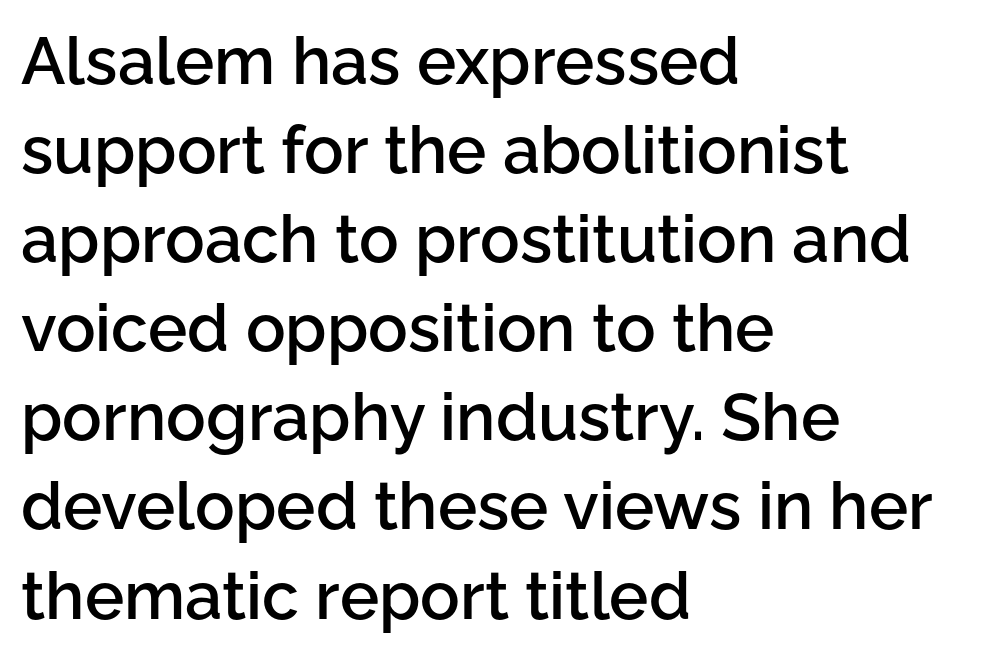
The image shows 66 px semibold sans-serif type, upright; set left-aligned, normal line spacing (1.35x), normal letter spacing, not underlined; low stroke contrast and a medium x-height.
